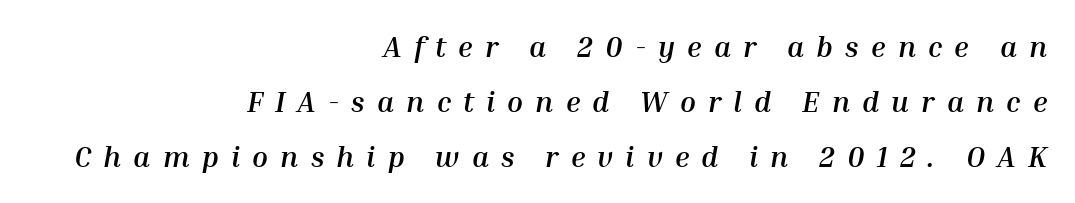
{"italic": "yes", "lean": "right", "slant_degrees": 10, "bold": "yes", "weight": "semibold", "width": "normal", "stroke_contrast": "medium", "x_height": "medium", "monospaced": "no", "underline": "no", "align": "right", "line_spacing": "loose", "line_spacing_ratio": 1.9, "letter_spacing": "wide", "letter_spacing_em": 0.42, "glyph_px": 29}
